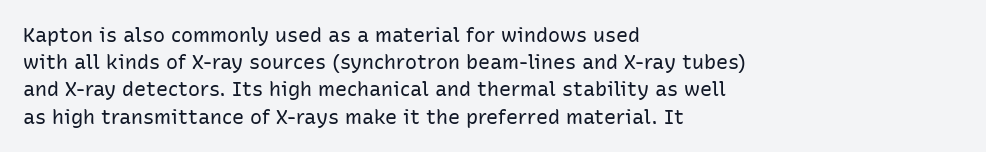
Q: Is the text bold? A: No.
Q: Is the text italic (slanted)? A: No, it is upright.
Q: Is the text underlined? A: No.
Q: How is the paragraph aligned? A: Left-aligned.
Q: Is the spacing between letters normal or unusually wide? A: Normal.
Q: Is the spacing between lines tight, normal or loose? A: Normal.
